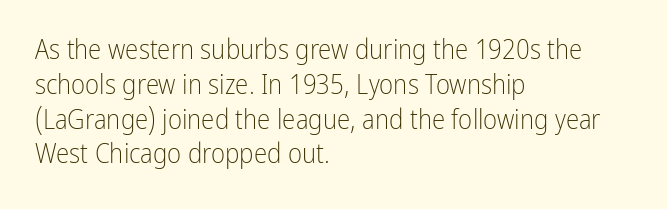
The image shows 27 px text type, upright; set left-aligned, normal line spacing (1.29x), normal letter spacing, not underlined.
